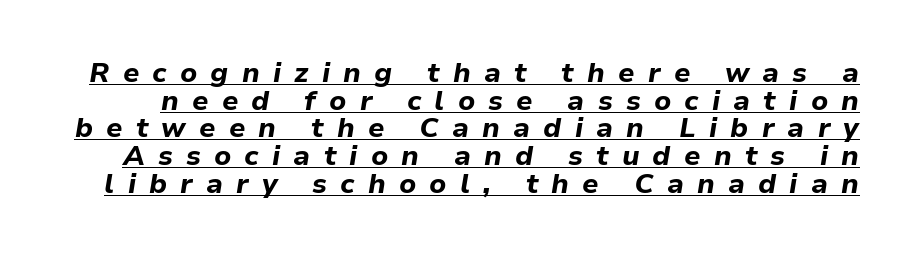
Q: Is the text bold? A: Yes.
Q: Is the text italic (slanted)? A: Yes, it leans right by about 9 degrees.
Q: Is the text underlined? A: Yes.
Q: Is the spacing between letters normal or unusually wide? A: Unusually wide.
Q: Is the spacing between lines tight, normal or loose? A: Tight.
Q: Width (condensed, normal, or wide)? A: Normal.
Q: Stroke contrast? A: Low.
Q: x-height? A: Medium.
Q: Monospaced? A: No.
